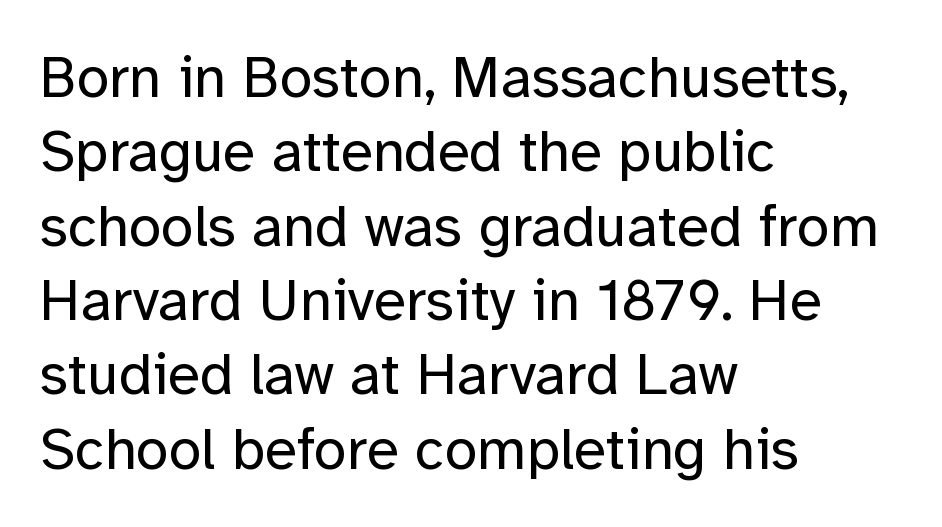
Q: Is the text bold? A: No.
Q: Is the text italic (slanted)? A: No, it is upright.
Q: Is the typeface a serif or a sans-serif typeface? A: Sans-serif.
Q: Is the text underlined? A: No.
Q: How is the paragraph aligned? A: Left-aligned.
Q: Is the spacing between letters normal or unusually wide? A: Normal.
Q: Is the spacing between lines tight, normal or loose? A: Normal.
Q: Width (condensed, normal, or wide)? A: Normal.
Q: Stroke contrast? A: Low.
Q: x-height? A: Medium.
Q: Monospaced? A: No.
